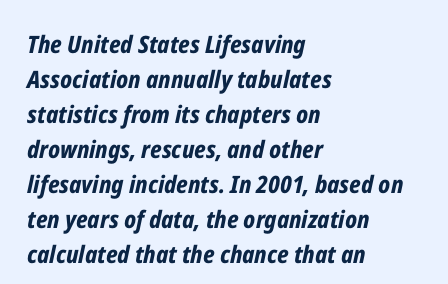
{"italic": "yes", "lean": "right", "slant_degrees": 12, "bold": "yes", "underline": "no", "align": "left", "line_spacing": "normal", "line_spacing_ratio": 1.46, "letter_spacing": "normal", "letter_spacing_em": 0.0, "glyph_px": 24}
